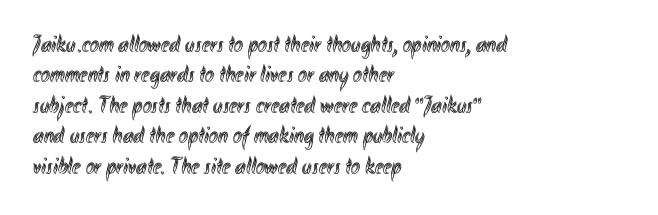
The image shows 24 px text type; set left-aligned, normal line spacing (1.27x), normal letter spacing, not underlined.
